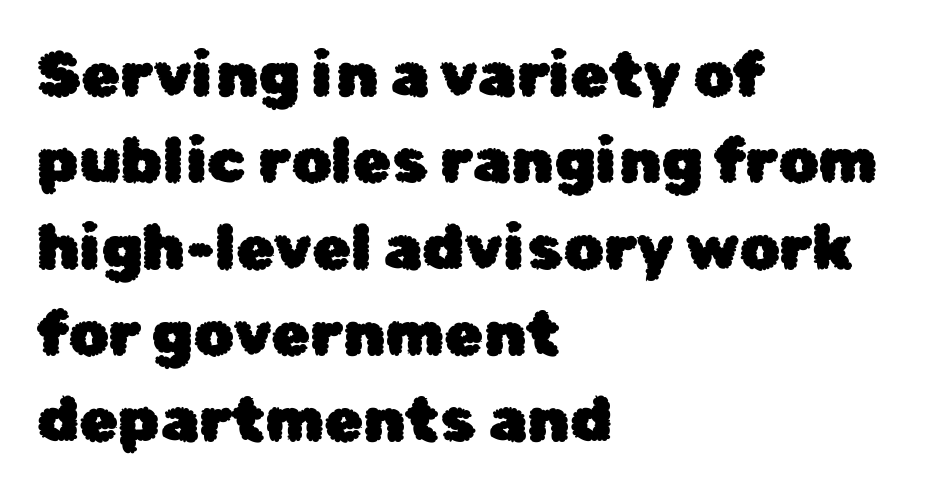
Q: Is the text italic (slanted)? A: No, it is upright.
Q: Is the typeface a serif or a sans-serif typeface? A: Sans-serif.
Q: Is the text underlined? A: No.
Q: How is the paragraph aligned? A: Left-aligned.
Q: Is the spacing between letters normal or unusually wide? A: Normal.
Q: Is the spacing between lines tight, normal or loose? A: Normal.
Q: Width (condensed, normal, or wide)? A: Normal.
Q: Stroke contrast? A: Low.
Q: x-height? A: Medium.
Q: Monospaced? A: No.
